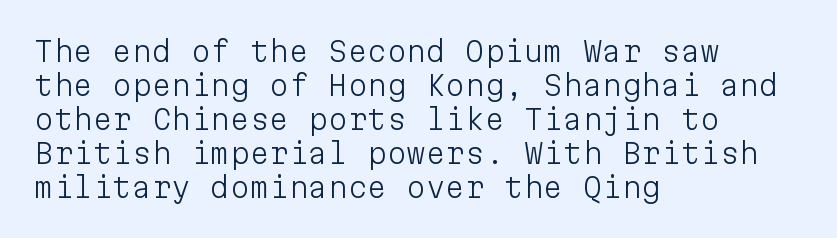
Stroke terminals: plain, sans-serif. You could count columns in this text — the font is strictly monospaced. Stroke thickness stays within the range of a standard reading face or lighter. A typesetter would call this zero additional tracking. Every row of glyphs begins at an identical x-position on the left. Designer's note — italics off, roman on.
